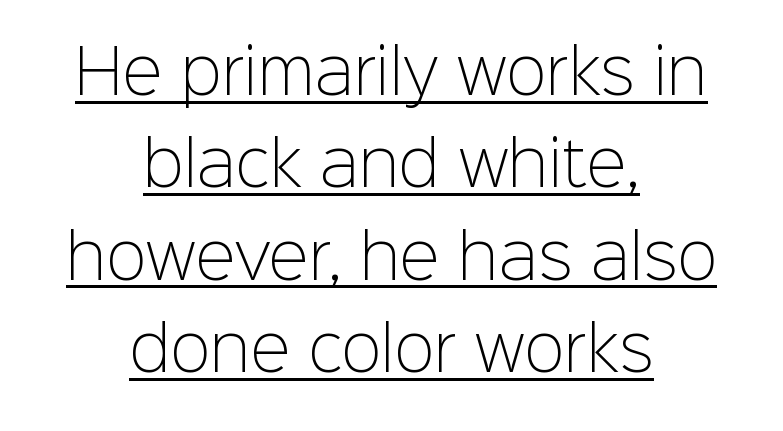
The image shows 60 px light sans-serif type, upright; set centered, normal line spacing (1.54x), normal letter spacing, underlined; low stroke contrast and a medium x-height.
